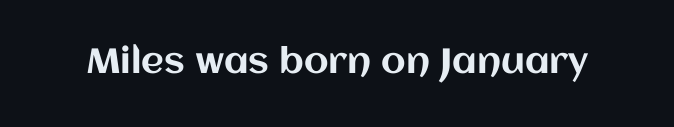
{"italic": "no", "width": "normal", "stroke_contrast": "medium", "x_height": "large", "monospaced": "no", "underline": "no", "letter_spacing": "normal", "letter_spacing_em": 0.0, "glyph_px": 35}
